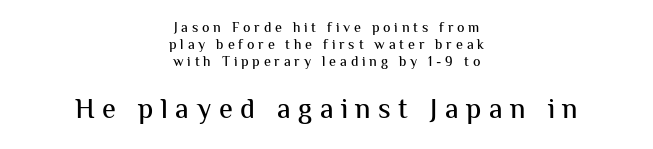
The image shows 28 px sans-serif type, upright; set centered, line spacing 1.22x, unusually wide letter spacing (+0.27 em), not underlined; the second (bottom) block is 2.0x larger; medium stroke contrast and a medium x-height.
